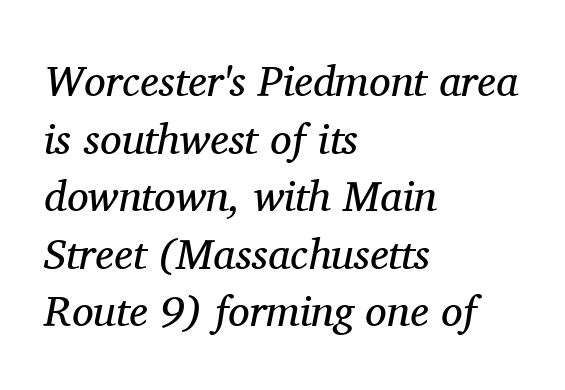
The image shows 43 px regular-weight serif type, italic (leaning right); set left-aligned, normal line spacing (1.34x), normal letter spacing, not underlined; medium stroke contrast and a medium x-height.
